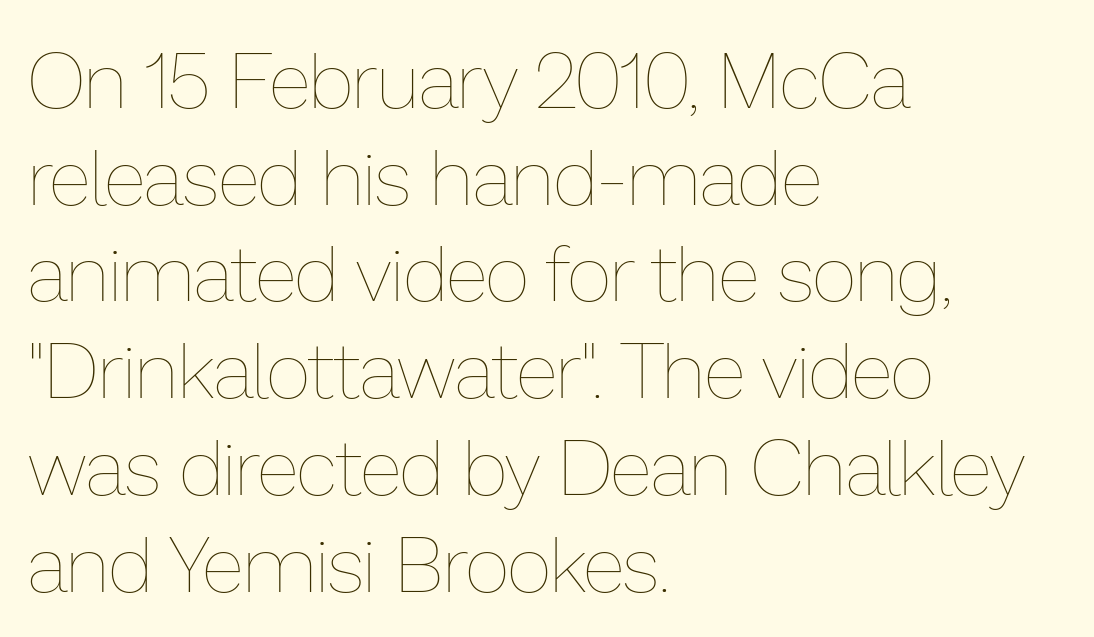
{"italic": "no", "bold": "no", "weight": "thin", "width": "normal", "stroke_contrast": "low", "x_height": "medium", "monospaced": "no", "underline": "no", "align": "left", "line_spacing_ratio": 1.24, "letter_spacing": "normal", "letter_spacing_em": 0.0, "glyph_px": 78}
